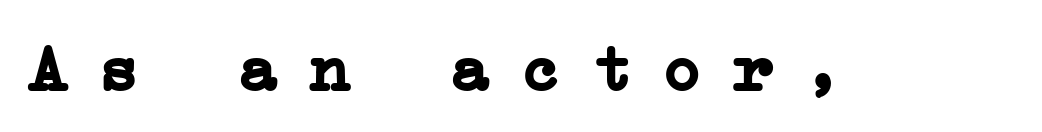
Q: Is the text bold? A: Yes.
Q: Is the text italic (slanted)? A: No, it is upright.
Q: Is the typeface a serif or a sans-serif typeface? A: Serif.
Q: Is the text underlined? A: No.
Q: Is the spacing between letters normal or unusually wide? A: Unusually wide.
Q: Width (condensed, normal, or wide)? A: Normal.
Q: Stroke contrast? A: Low.
Q: x-height? A: Medium.
